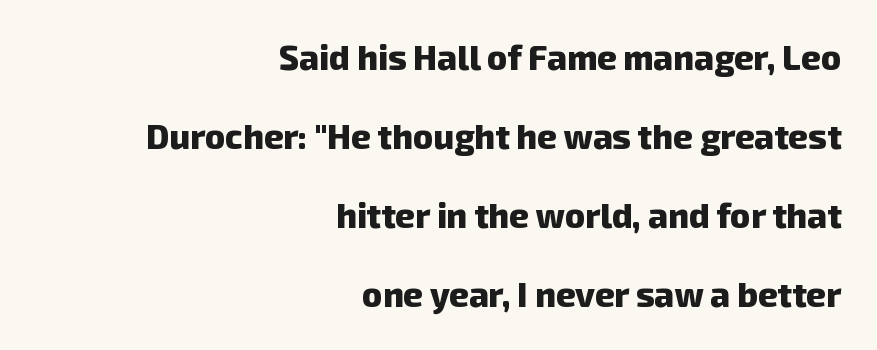
{"serif": "no", "bold": "yes", "weight": "heavy", "width": "normal", "stroke_contrast": "low", "x_height": "medium", "monospaced": "no", "underline": "no", "align": "right", "line_spacing": "loose", "line_spacing_ratio": 2.32, "letter_spacing": "normal", "letter_spacing_em": 0.0, "glyph_px": 34}
